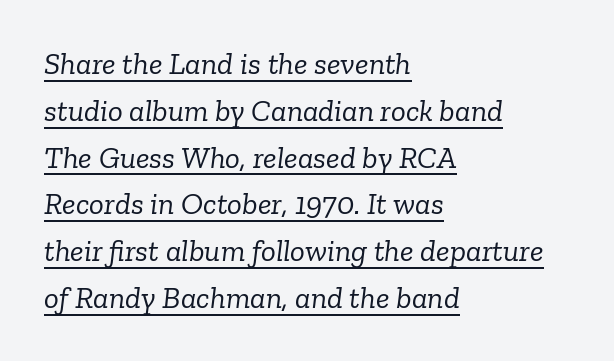
Q: Is the text bold? A: No.
Q: Is the text italic (slanted)? A: Yes, it leans right by about 6 degrees.
Q: Is the typeface a serif or a sans-serif typeface? A: Serif.
Q: Is the text underlined? A: Yes.
Q: How is the paragraph aligned? A: Left-aligned.
Q: Is the spacing between letters normal or unusually wide? A: Normal.
Q: Is the spacing between lines tight, normal or loose? A: Normal.
Q: Width (condensed, normal, or wide)? A: Normal.
Q: Stroke contrast? A: Low.
Q: x-height? A: Medium.
Q: Monospaced? A: No.
